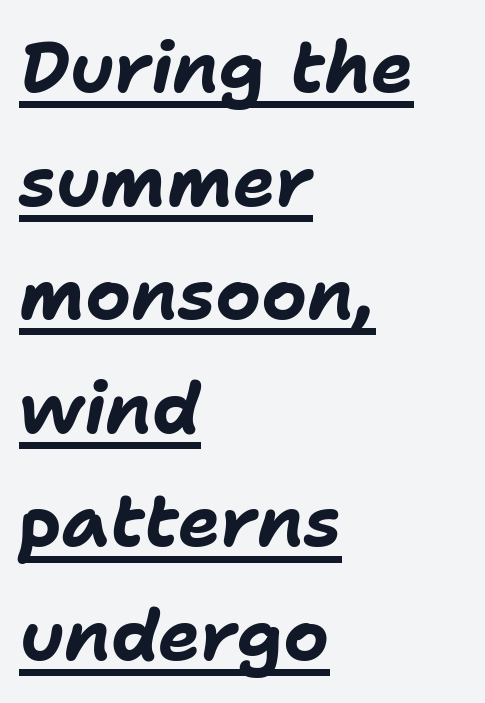
{"italic": "yes", "lean": "right", "slant_degrees": 11, "bold": "yes", "weight": "bold", "width": "normal", "stroke_contrast": "low", "x_height": "medium", "monospaced": "no", "underline": "yes", "align": "left", "line_spacing": "normal", "line_spacing_ratio": 1.6, "letter_spacing": "normal", "letter_spacing_em": 0.0, "glyph_px": 71}
